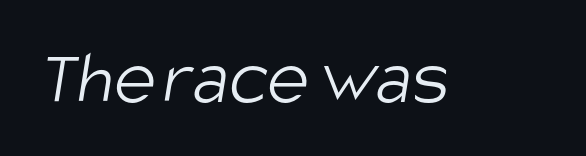
{"serif": "no", "bold": "no", "weight": "light", "width": "condensed", "stroke_contrast": "low", "x_height": "large", "monospaced": "no", "underline": "no", "letter_spacing": "normal", "letter_spacing_em": 0.0, "glyph_px": 79}
